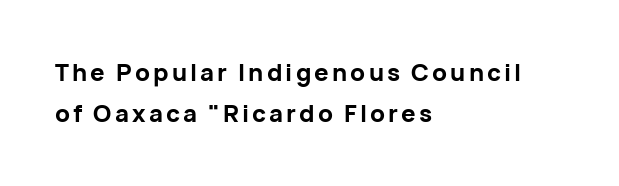
Q: Is the text bold? A: Yes.
Q: Is the text italic (slanted)? A: No, it is upright.
Q: Is the text underlined? A: No.
Q: How is the paragraph aligned? A: Left-aligned.
